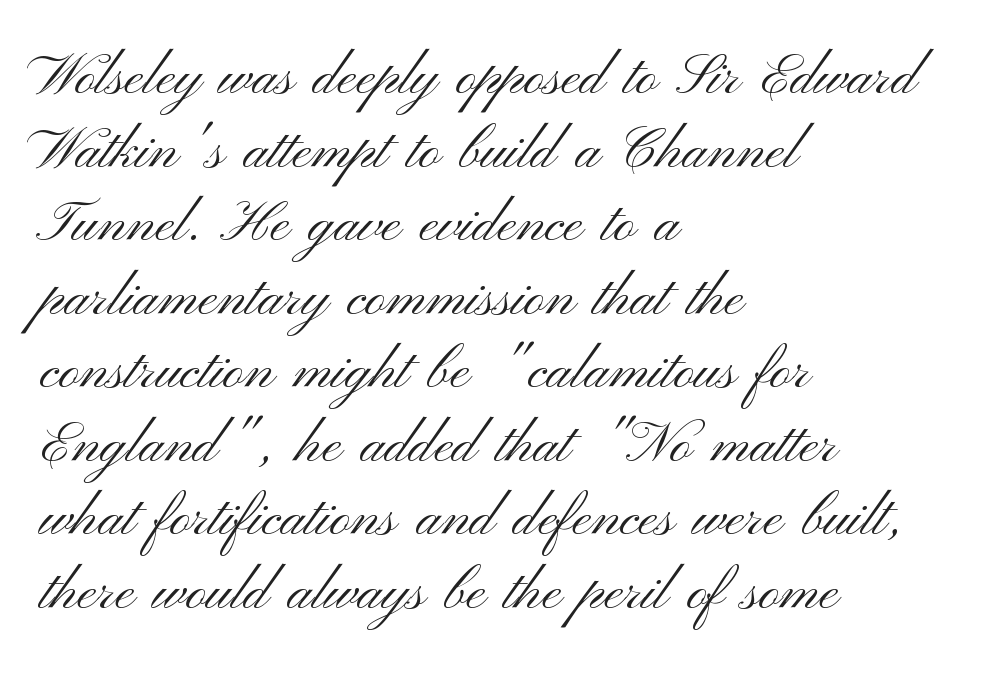
Q: Is the text bold? A: No.
Q: Is the text italic (slanted)? A: Yes.
Q: Is the typeface a serif or a sans-serif typeface? A: Sans-serif.
Q: Is the text underlined? A: No.
Q: How is the paragraph aligned? A: Left-aligned.
Q: Is the spacing between letters normal or unusually wide? A: Normal.
Q: Is the spacing between lines tight, normal or loose? A: Normal.
Q: Width (condensed, normal, or wide)? A: Wide.
Q: Stroke contrast? A: Medium.
Q: x-height? A: Small.
Q: Monospaced? A: No.
